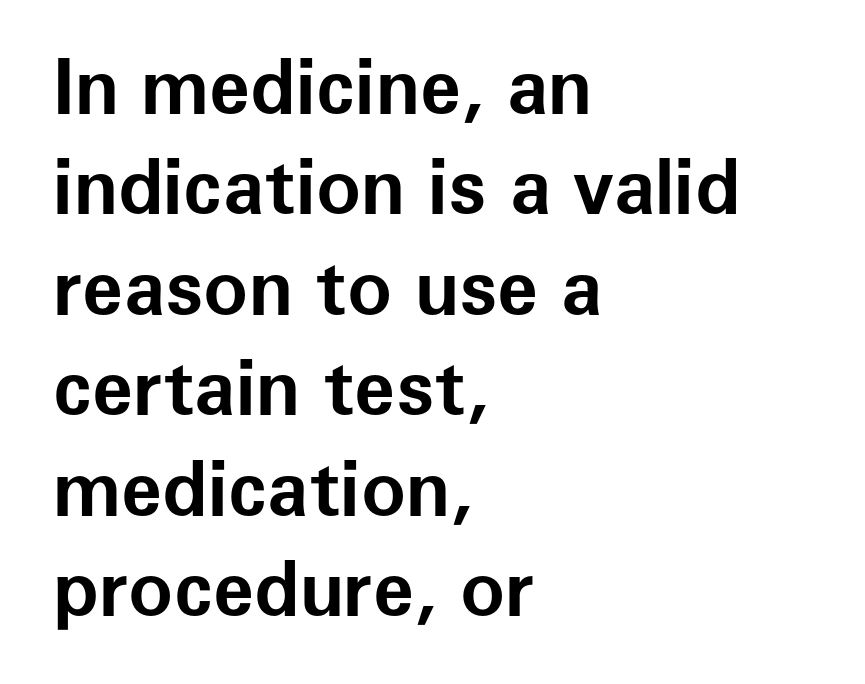
Q: Is the text bold? A: Yes.
Q: Is the text italic (slanted)? A: No, it is upright.
Q: Is the typeface a serif or a sans-serif typeface? A: Sans-serif.
Q: Is the text underlined? A: No.
Q: How is the paragraph aligned? A: Left-aligned.
Q: Is the spacing between letters normal or unusually wide? A: Normal.
Q: Is the spacing between lines tight, normal or loose? A: Normal.
Q: Width (condensed, normal, or wide)? A: Normal.
Q: Stroke contrast? A: Low.
Q: x-height? A: Medium.
Q: Monospaced? A: No.
